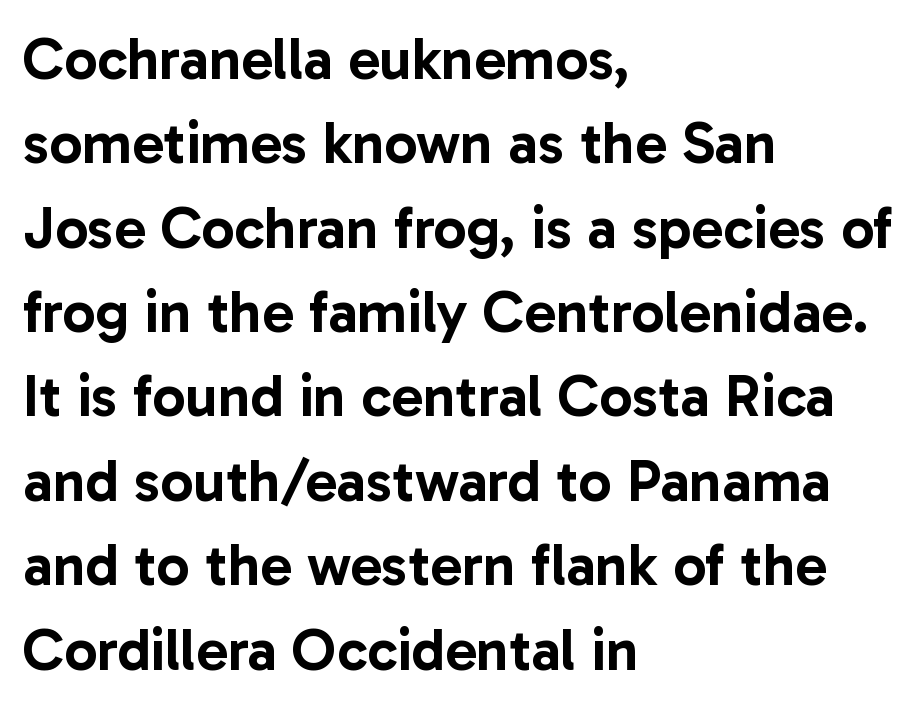
Q: Is the text italic (slanted)? A: No, it is upright.
Q: Is the typeface a serif or a sans-serif typeface? A: Sans-serif.
Q: Is the text underlined? A: No.
Q: How is the paragraph aligned? A: Left-aligned.
Q: Is the spacing between letters normal or unusually wide? A: Normal.
Q: Is the spacing between lines tight, normal or loose? A: Normal.
Q: Width (condensed, normal, or wide)? A: Normal.
Q: Stroke contrast? A: Low.
Q: x-height? A: Medium.
Q: Monospaced? A: No.
